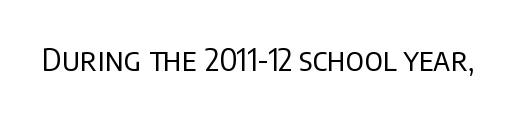
Q: Is the text bold? A: No.
Q: Is the text italic (slanted)? A: No, it is upright.
Q: Is the typeface a serif or a sans-serif typeface? A: Sans-serif.
Q: Is the text underlined? A: No.
Q: Is the spacing between letters normal or unusually wide? A: Normal.
Q: Width (condensed, normal, or wide)? A: Normal.
Q: Stroke contrast? A: Low.
Q: x-height? A: Large.
Q: Monospaced? A: No.
